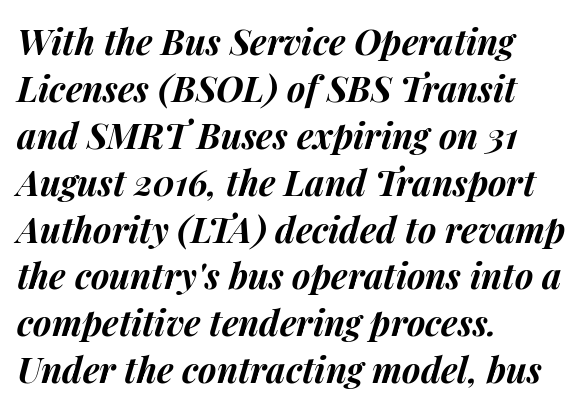
The image shows 35 px bold type, italic (leaning right); set left-aligned, normal line spacing (1.34x), normal letter spacing, not underlined; medium stroke contrast and a medium x-height.
